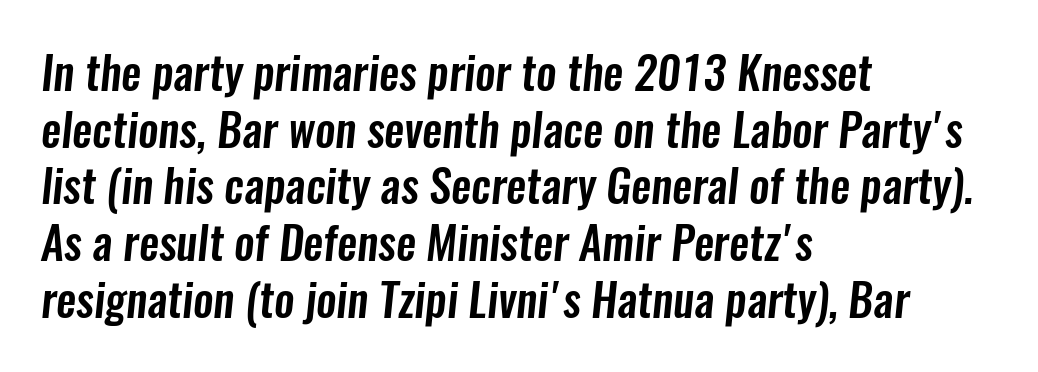
Q: Is the typeface a serif or a sans-serif typeface? A: Sans-serif.
Q: Is the text underlined? A: No.
Q: How is the paragraph aligned? A: Left-aligned.
Q: Is the spacing between letters normal or unusually wide? A: Normal.
Q: Is the spacing between lines tight, normal or loose? A: Normal.
Q: Width (condensed, normal, or wide)? A: Condensed.
Q: Stroke contrast? A: Low.
Q: x-height? A: Medium.
Q: Monospaced? A: No.
